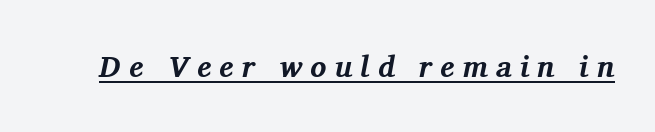
{"serif": "yes", "italic": "yes", "lean": "right", "slant_degrees": 11, "bold": "yes", "weight": "bold", "width": "normal", "stroke_contrast": "medium", "x_height": "medium", "monospaced": "no", "underline": "yes", "letter_spacing": "wide", "letter_spacing_em": 0.27, "glyph_px": 30}
